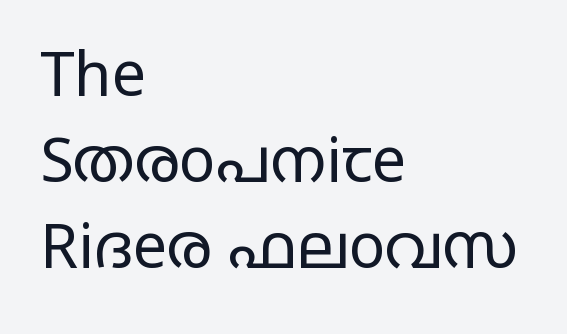
Regular leading. Compared with a centered layout, this one pins lines to the left instead. Varying glyph widths throughout — classic text-font behaviour. These lines were composed using upright roman letters. The words here are not underlined.
